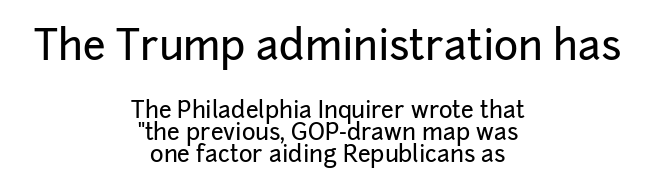
Style check: upright. Words float on clear page, feet unadorned. The passage shown is typed in a proportional face where columns would drift. Visually the block forms a symmetrical silhouette, jagged on both flanks.
